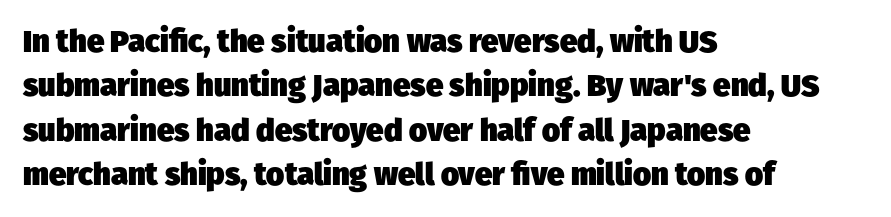
Q: Is the text bold? A: Yes.
Q: Is the typeface a serif or a sans-serif typeface? A: Sans-serif.
Q: Is the text underlined? A: No.
Q: How is the paragraph aligned? A: Left-aligned.
Q: Is the spacing between letters normal or unusually wide? A: Normal.
Q: Is the spacing between lines tight, normal or loose? A: Normal.
Q: Width (condensed, normal, or wide)? A: Normal.
Q: Stroke contrast? A: Low.
Q: x-height? A: Medium.
Q: Monospaced? A: No.
